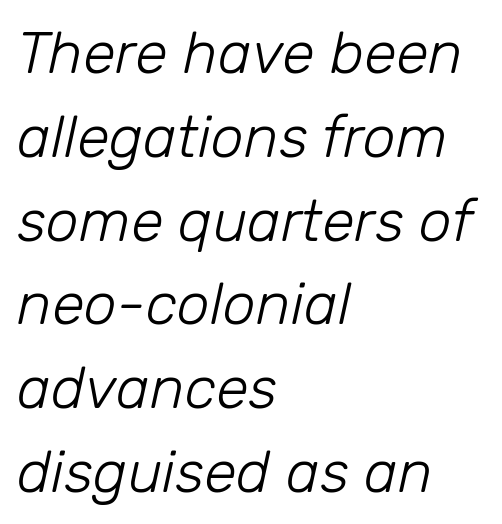
{"italic": "yes", "lean": "right", "slant_degrees": 12, "bold": "no", "weight": "light", "width": "normal", "stroke_contrast": "low", "x_height": "medium", "monospaced": "no", "underline": "no", "align": "left", "line_spacing": "normal", "line_spacing_ratio": 1.42, "letter_spacing": "normal", "letter_spacing_em": 0.0, "glyph_px": 59}
